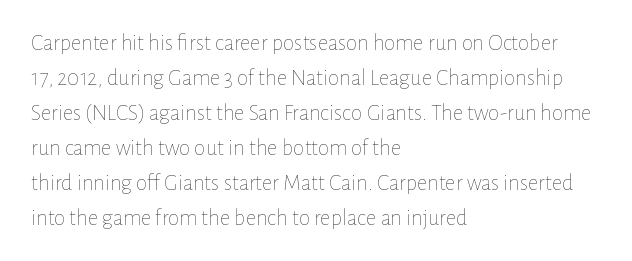
Q: Is the text bold? A: No.
Q: Is the text italic (slanted)? A: No, it is upright.
Q: Is the text underlined? A: No.
Q: How is the paragraph aligned? A: Left-aligned.
Q: Is the spacing between letters normal or unusually wide? A: Normal.
Q: Is the spacing between lines tight, normal or loose? A: Normal.
